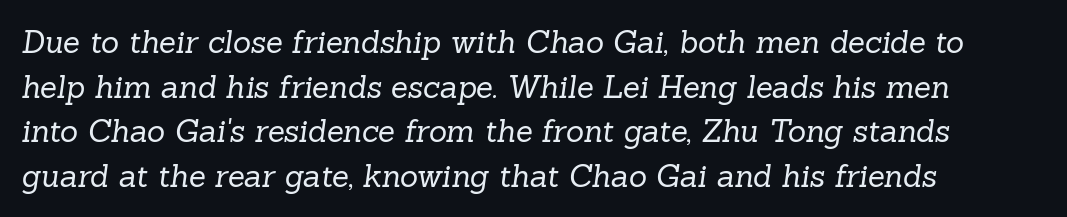
{"serif": "yes", "bold": "no", "weight": "regular", "width": "normal", "stroke_contrast": "low", "x_height": "medium", "monospaced": "no", "underline": "no", "align": "left", "line_spacing": "normal", "line_spacing_ratio": 1.44, "letter_spacing": "normal", "letter_spacing_em": 0.0, "glyph_px": 31}
